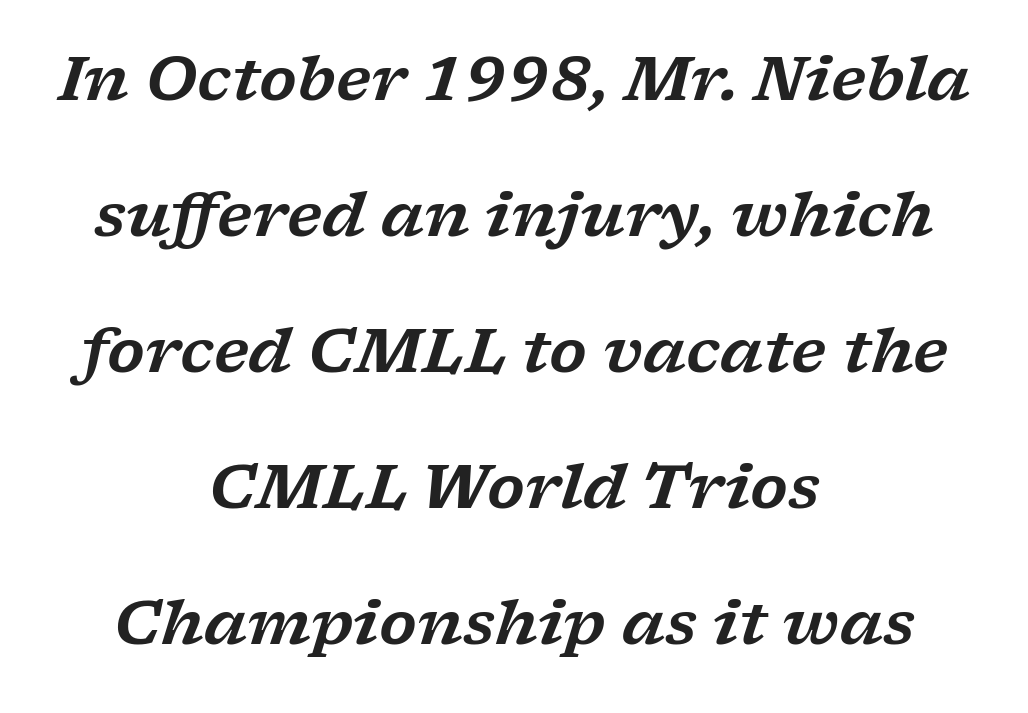
The specimen omits any rule beneath the text block's lines. Check where the strokes stop: tiny serifs finish them off. Look at the tracking — it's just the regular setting, nothing added. A typesetter would call this proportional, since set widths differ per character.
